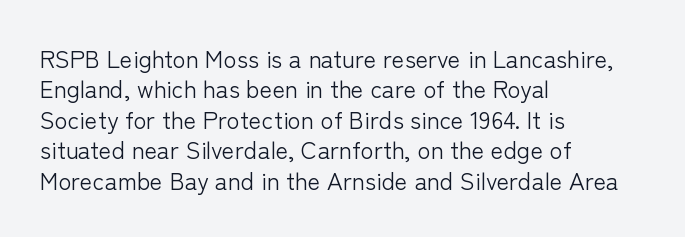
{"italic": "no", "bold": "no", "underline": "no", "align": "left", "line_spacing": "normal", "line_spacing_ratio": 1.27, "letter_spacing": "normal", "letter_spacing_em": 0.0, "glyph_px": 24}
